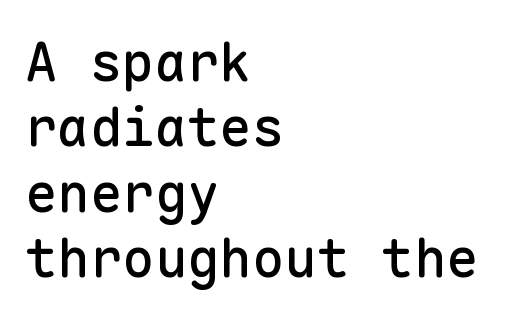
Beneath every word, the page is bare. All the whitespace from short lines collects on the right. The lettering stays uniformly vertical, giving the passage a roman look. The letters sit at their default tracking, neither squeezed nor spread. Typographically, this falls in the sans-serif category.
